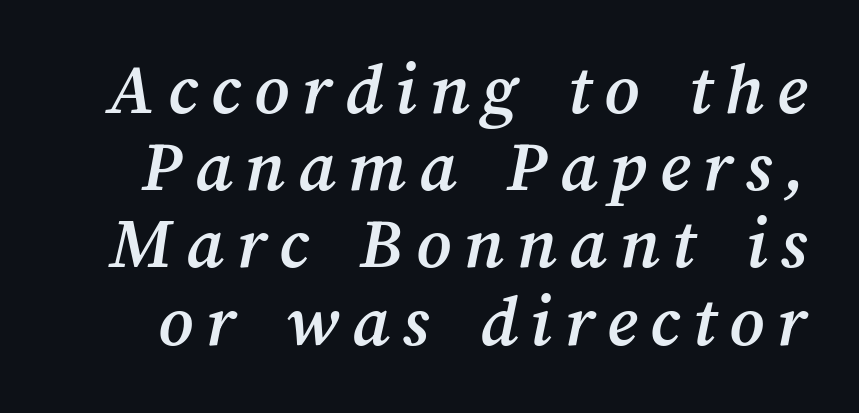
Check the space under the baseline: it is left empty. Each letter keeps its own natural width here, so spacing adapts to shape. Is there much room between lines? No — they nearly touch.
